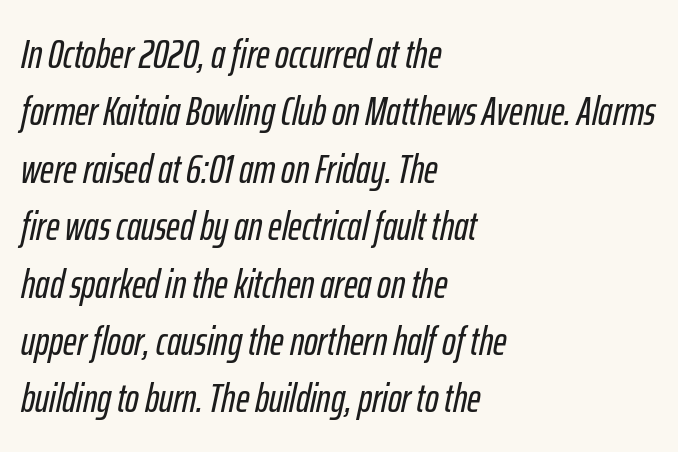
Q: Is the text italic (slanted)? A: Yes, it leans right by about 12 degrees.
Q: Is the text underlined? A: No.
Q: How is the paragraph aligned? A: Left-aligned.
Q: Is the spacing between letters normal or unusually wide? A: Normal.
Q: Is the spacing between lines tight, normal or loose? A: Normal.
Q: Width (condensed, normal, or wide)? A: Condensed.
Q: Stroke contrast? A: Low.
Q: x-height? A: Medium.
Q: Monospaced? A: No.
